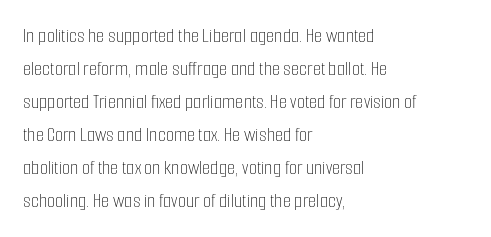
No italicization has been applied; the sample stays upright. This rendering features lettering with no underline. Summary of weight: not heavy and not bold. The typesetter chose a ragged-right arrangement here. The vertical gap from one line to the next is medium.
